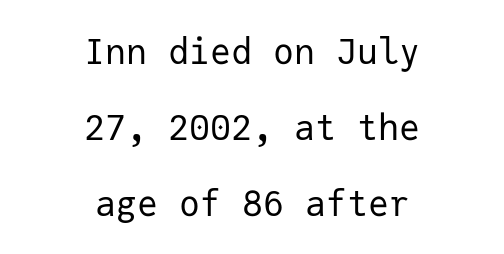
{"serif": "no", "italic": "no", "bold": "no", "weight": "regular", "width": "normal", "stroke_contrast": "low", "x_height": "medium", "monospaced": "yes", "underline": "no", "align": "center", "line_spacing": "loose", "line_spacing_ratio": 2.17, "letter_spacing": "normal", "letter_spacing_em": 0.0, "glyph_px": 35}
